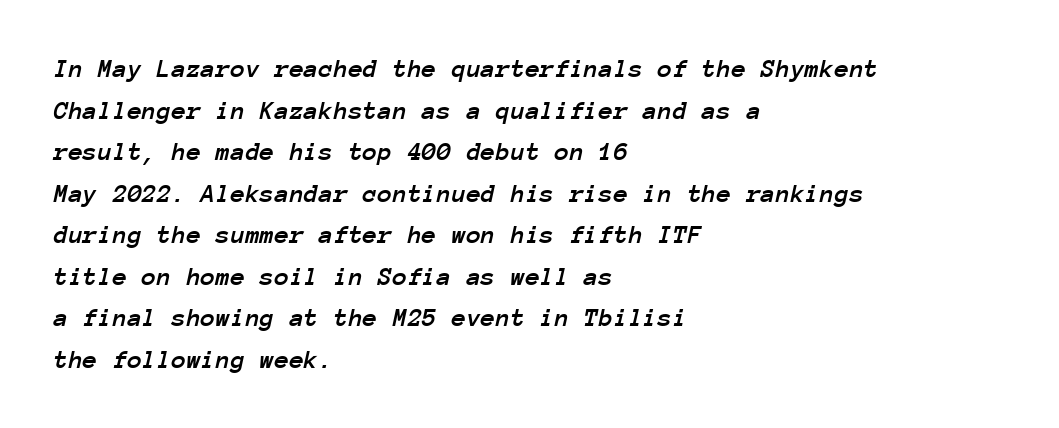
{"italic": "yes", "lean": "right", "slant_degrees": 12, "underline": "no", "align": "left", "line_spacing": "normal", "line_spacing_ratio": 1.54, "letter_spacing": "normal", "letter_spacing_em": 0.0, "glyph_px": 27}
